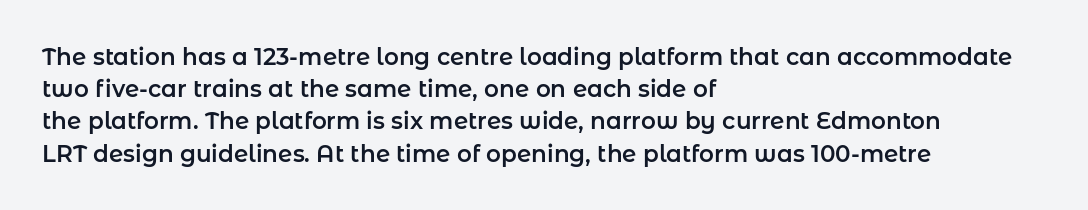
{"italic": "no", "underline": "no", "align": "left", "line_spacing": "normal", "line_spacing_ratio": 1.4, "letter_spacing": "normal", "letter_spacing_em": 0.0, "glyph_px": 23}
